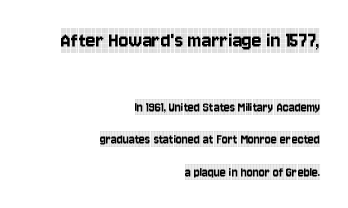
The image shows 23 px text type, upright; set right-aligned, loose line spacing (2.3x), normal letter spacing, not underlined; the first (top) block is 1.64x larger.
